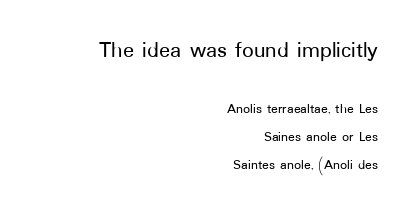
Q: Is the text italic (slanted)? A: No, it is upright.
Q: Is the text underlined? A: No.
Q: How is the paragraph aligned? A: Right-aligned.
Q: Is the spacing between letters normal or unusually wide? A: Normal.
Q: Is the spacing between lines tight, normal or loose? A: Loose.
Q: Which block of text is set in a larger size, the first (top) or the second (bottom)? A: The first (top) one.
